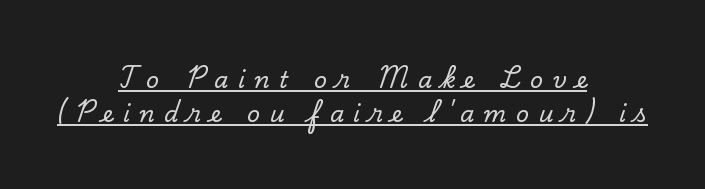
The image shows 23 px text type; set centered, normal line spacing (1.46x), unusually wide letter spacing (+0.41 em), underlined.
